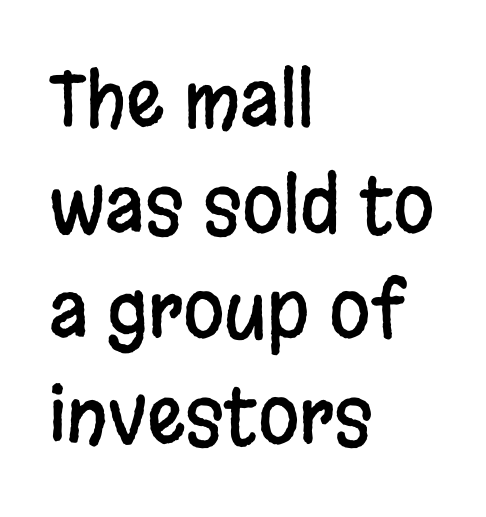
I'd call this a sans setting — the letters go barefoot. Note the varied advance widths — an 'i' is clearly narrower than an 'm'. Quick note: interline space is typical. Teacher's note: observe the even left margin — that is flush-left alignment. This is the regular roman posture of the typeface. The area under the type is left untouched.
